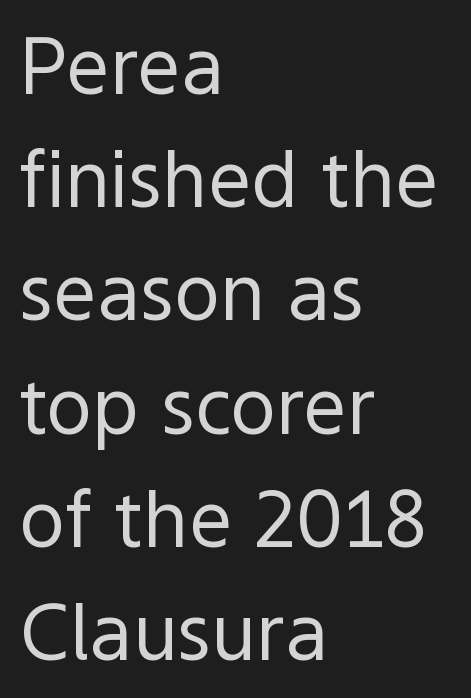
Notice how the stems are strictly vertical — no italics here. Think of a printed novel: that variable character pitch is what you see here. You can tell from the bare stems that sans-serif type was used. Just letters on the line, the space beneath them empty. Characters follow at the spacing the type designer built in.
